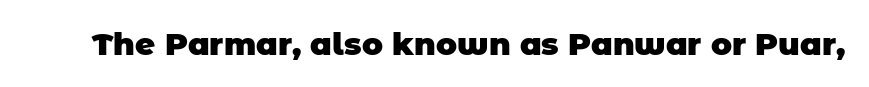
Q: Is the text bold? A: Yes.
Q: Is the typeface a serif or a sans-serif typeface? A: Sans-serif.
Q: Is the text underlined? A: No.
Q: Is the spacing between letters normal or unusually wide? A: Normal.
Q: Width (condensed, normal, or wide)? A: Normal.
Q: Stroke contrast? A: Low.
Q: x-height? A: Large.
Q: Monospaced? A: No.
